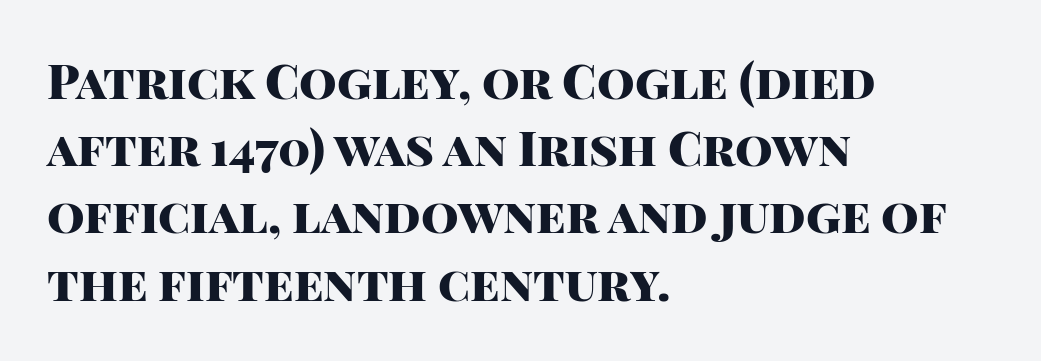
The image shows 48 px heavy sans-serif type, upright; set left-aligned, normal line spacing (1.4x), normal letter spacing, not underlined; high stroke contrast and a large x-height.
